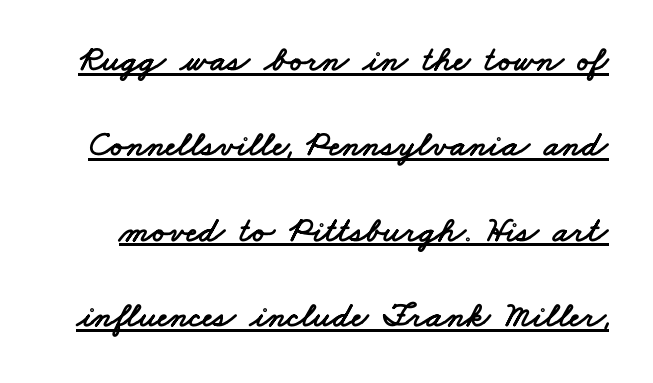
Q: Is the typeface a serif or a sans-serif typeface? A: Sans-serif.
Q: Is the text underlined? A: Yes.
Q: Is the spacing between letters normal or unusually wide? A: Normal.
Q: Is the spacing between lines tight, normal or loose? A: Loose.
Q: Width (condensed, normal, or wide)? A: Wide.
Q: Stroke contrast? A: Low.
Q: x-height? A: Small.
Q: Monospaced? A: No.
